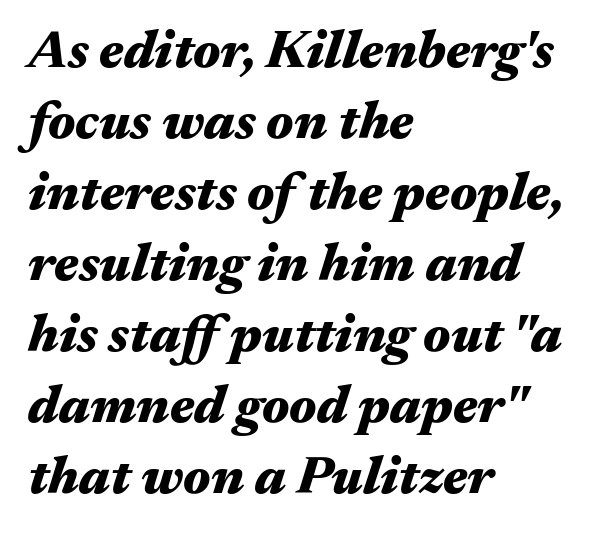
Each row of text sits above clean, open space. Here the glyphs are tracked normally, forming tight word shapes. Would a proofreader flag this as italicized? Yes. In terms of leading, this rendering sits right in the middle. Casual observation: everything's shoved over to the left. The glyphs have the mass of a bold cut.
